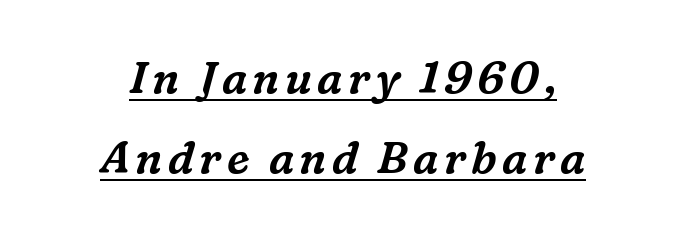
Varying glyph widths throughout — classic text-font behaviour. This sample is center-justified, so both line endings float freely. If you drew a line through each stem, it would be angled. Every word sits above its own underline.
